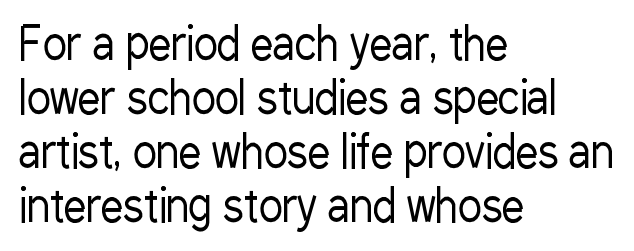
{"serif": "no", "italic": "no", "bold": "no", "weight": "regular", "width": "condensed", "stroke_contrast": "low", "x_height": "medium", "monospaced": "no", "underline": "no", "align": "left", "line_spacing_ratio": 1.2, "letter_spacing": "normal", "letter_spacing_em": 0.0, "glyph_px": 45}
